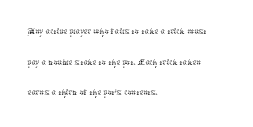
The image shows 21 px text type, upright; set left-aligned, normal line spacing (1.46x), normal letter spacing, not underlined.
